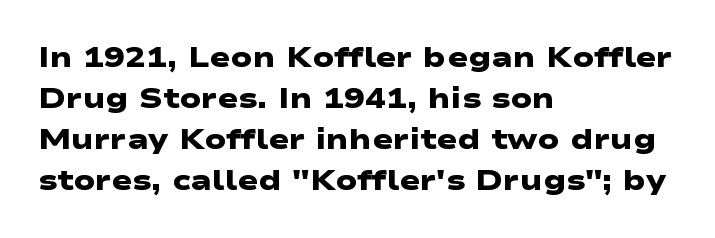
Heavy, bold letterforms. Layout note: lines flush left. Rule under the text: the space is simply empty. This sample has the flowing, uneven cadence of proportional lettering. The rendering keeps characters at their native spacing. The designer left line spacing at the default.
